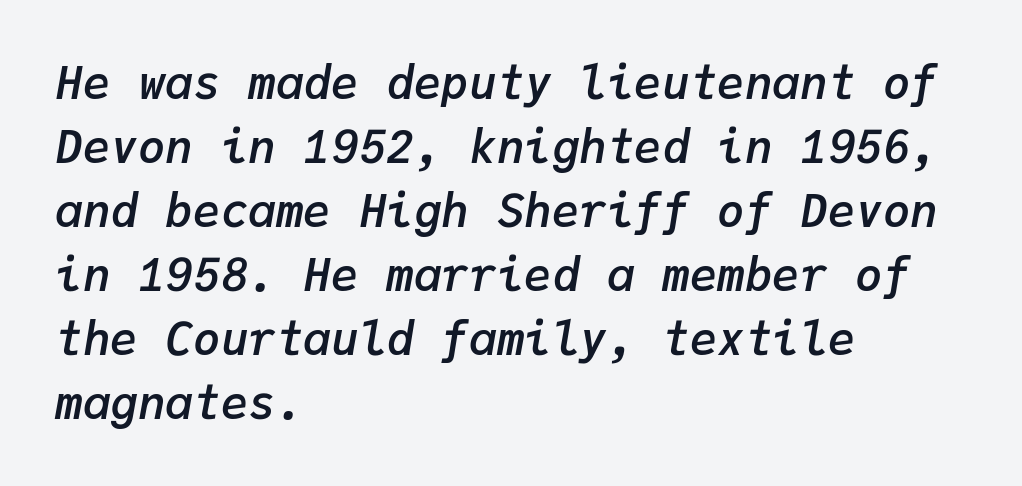
Q: Is the text bold? A: Semi-bold.
Q: Is the text italic (slanted)? A: Yes, it leans right by about 9 degrees.
Q: Is the text underlined? A: No.
Q: How is the paragraph aligned? A: Left-aligned.
Q: Is the spacing between letters normal or unusually wide? A: Normal.
Q: Is the spacing between lines tight, normal or loose? A: Normal.
Q: Width (condensed, normal, or wide)? A: Normal.
Q: Stroke contrast? A: Low.
Q: x-height? A: Medium.
Q: Monospaced? A: Yes.
